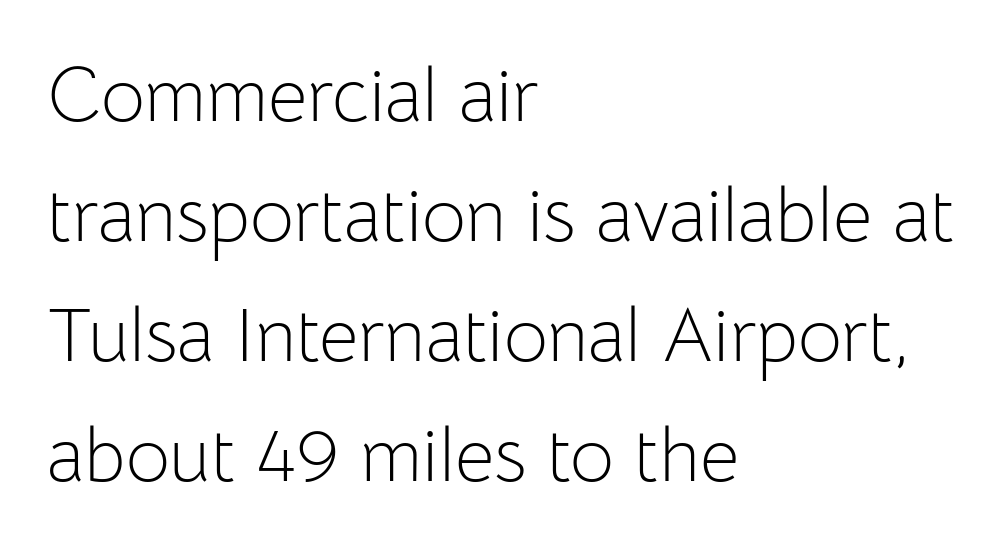
{"serif": "no", "italic": "no", "bold": "no", "weight": "light", "width": "normal", "stroke_contrast": "low", "x_height": "medium", "monospaced": "no", "underline": "no", "align": "left", "line_spacing": "normal", "line_spacing_ratio": 1.58, "letter_spacing": "normal", "letter_spacing_em": 0.0, "glyph_px": 76}
